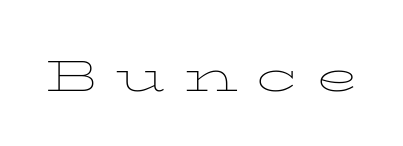
Proportional: the letters do not fall into vertical columns. A typesetter would mark this as roman, not italic. Spacing between characters has been opened up far beyond the box default. Type without underlining. Stroke mass is kept to a normal reading level or below.
